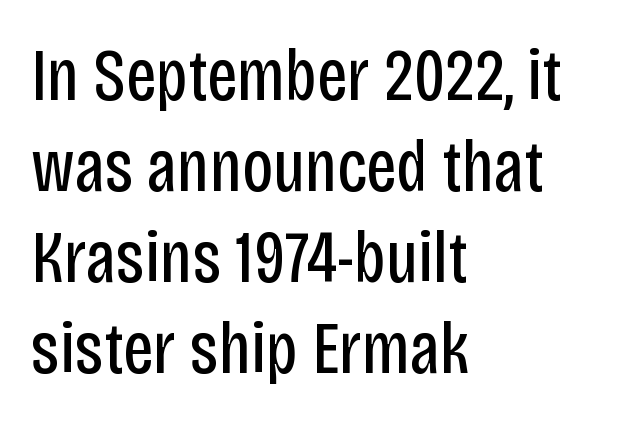
Font category for this specimen: sans-serif. Tracking here is standard; glyphs follow each other at the usual distance. The specimen reads as upright at a glance. The passage is arranged the way most books set body copy — flush left. The face looks like a standard text weight, possibly lighter.
